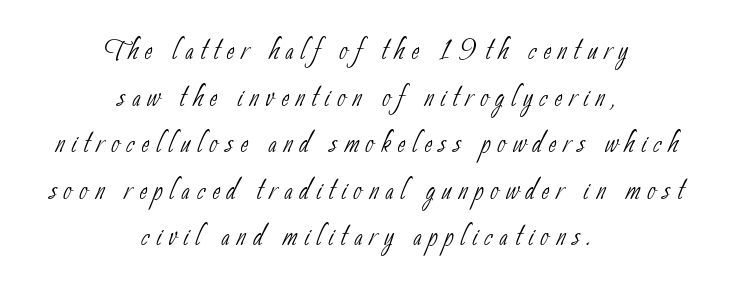
{"serif": "no", "bold": "no", "weight": "thin", "width": "condensed", "stroke_contrast": "low", "x_height": "small", "monospaced": "no", "underline": "no", "align": "center", "line_spacing": "normal", "line_spacing_ratio": 1.26, "glyph_px": 37}
